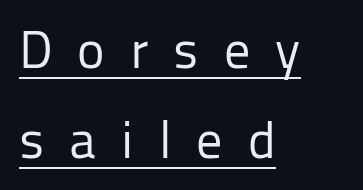
Q: Is the text bold? A: No.
Q: Is the text italic (slanted)? A: No, it is upright.
Q: Is the typeface a serif or a sans-serif typeface? A: Sans-serif.
Q: Is the text underlined? A: Yes.
Q: How is the paragraph aligned? A: Left-aligned.
Q: Is the spacing between letters normal or unusually wide? A: Unusually wide.
Q: Width (condensed, normal, or wide)? A: Normal.
Q: Stroke contrast? A: Low.
Q: x-height? A: Medium.
Q: Monospaced? A: No.
